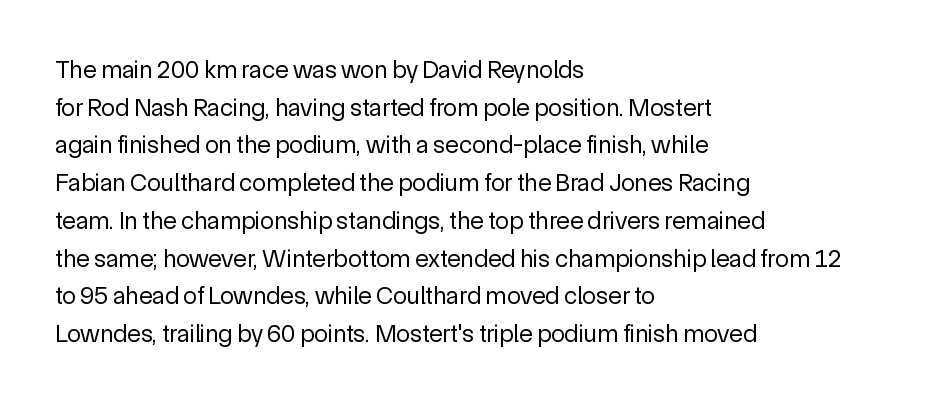
The face used here is rendered with its standard letterfit. Just letters on the line, the space beneath them empty. Caption: face not bold, strokes unweighted. Line spacing here is normal.
